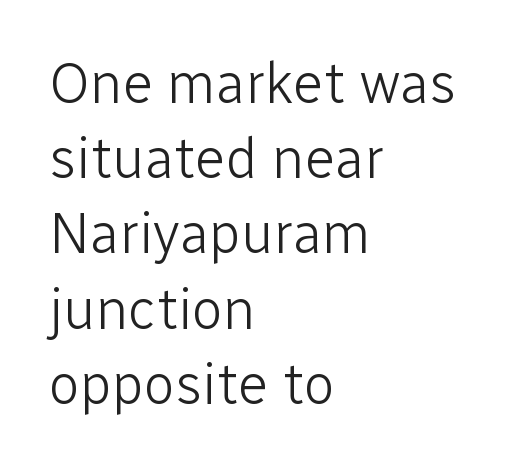
The image shows 57 px light sans-serif type, upright; set left-aligned, normal line spacing (1.32x), normal letter spacing, not underlined; low stroke contrast and a medium x-height.
